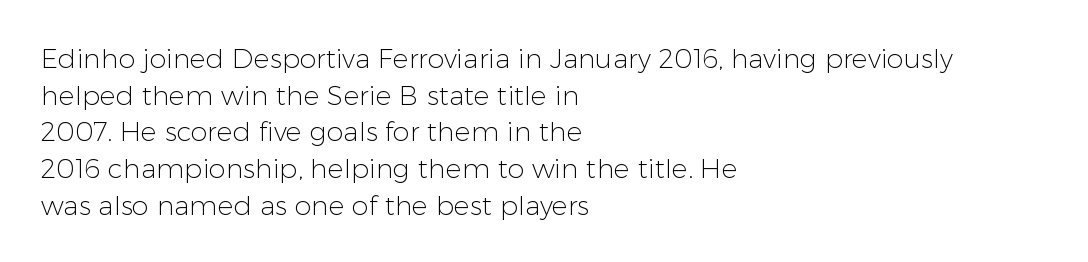
Reading down the block, your eye returns to a fixed left position each line. Do the letters lean? They stand straight. The strip under each line holds only bare page. Bold? No — there's no thickening of the strokes. Line spacing here is normal. Glyph-to-glyph distance matches everyday printed text.
